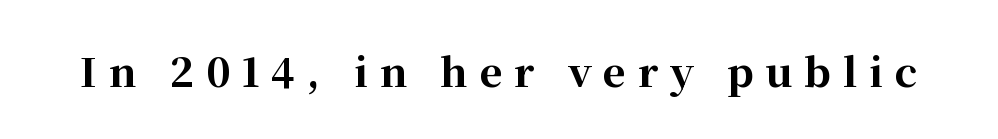
The image shows 40 px bold serif type, upright; set unusually wide letter spacing (+0.29 em), not underlined; high stroke contrast and a medium x-height.
